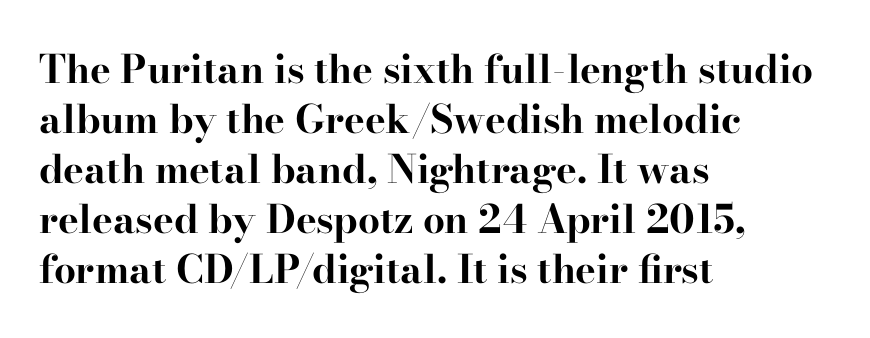
{"serif": "yes", "italic": "no", "bold": "yes", "weight": "bold", "width": "wide", "stroke_contrast": "high", "x_height": "small", "monospaced": "no", "underline": "no", "align": "left", "line_spacing": "normal", "line_spacing_ratio": 1.28, "letter_spacing": "normal", "letter_spacing_em": 0.0, "glyph_px": 39}
